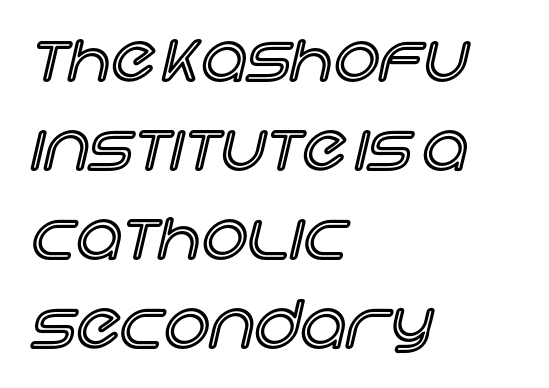
Q: Is the text italic (slanted)? A: Yes.
Q: Is the text underlined? A: No.
Q: How is the paragraph aligned? A: Left-aligned.
Q: Is the spacing between letters normal or unusually wide? A: Normal.
Q: Is the spacing between lines tight, normal or loose? A: Normal.
Q: Width (condensed, normal, or wide)? A: Normal.
Q: x-height? A: Large.
Q: Monospaced? A: No.
